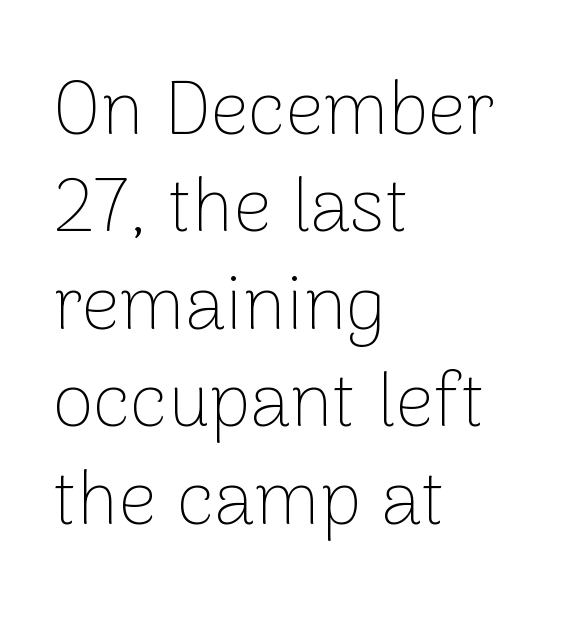
Q: Is the text bold? A: No.
Q: Is the text italic (slanted)? A: No, it is upright.
Q: Is the typeface a serif or a sans-serif typeface? A: Sans-serif.
Q: Is the text underlined? A: No.
Q: How is the paragraph aligned? A: Left-aligned.
Q: Is the spacing between letters normal or unusually wide? A: Normal.
Q: Is the spacing between lines tight, normal or loose? A: Normal.
Q: Width (condensed, normal, or wide)? A: Normal.
Q: Stroke contrast? A: Low.
Q: x-height? A: Medium.
Q: Monospaced? A: No.
